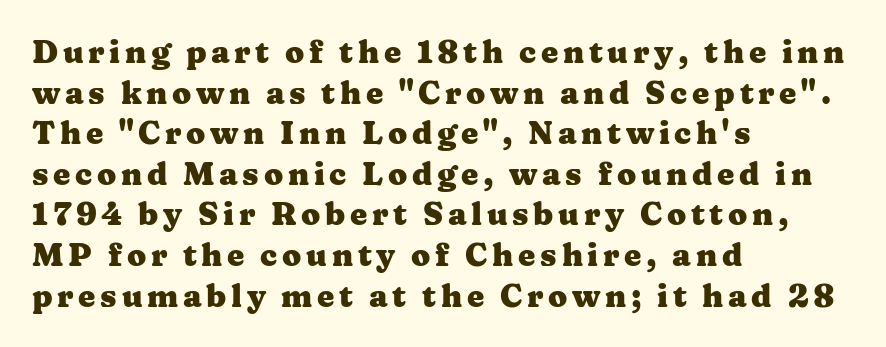
{"serif": "yes", "italic": "no", "bold": "yes", "weight": "heavy", "width": "wide", "stroke_contrast": "medium", "x_height": "medium", "monospaced": "no", "underline": "no", "align": "left", "line_spacing": "normal", "line_spacing_ratio": 1.31, "glyph_px": 31}
